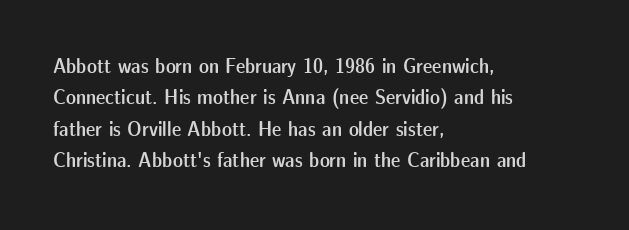
The glyphs have the mass of a demibold cut, below bold. The compositor pushed each line to the left boundary. The passage shown is not underscored anywhere. Caption: standard tracking, unaltered. Reading down the column, the eye jumps a familiar distance to each next line. The axis of the letterforms is exactly vertical.
